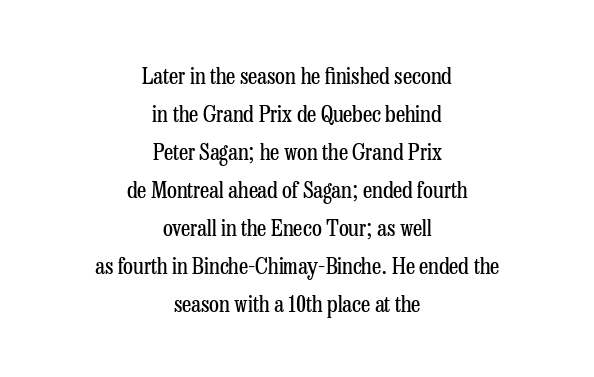
{"italic": "no", "bold": "no", "underline": "no", "align": "center", "line_spacing": "normal", "line_spacing_ratio": 1.65, "letter_spacing": "normal", "letter_spacing_em": 0.0, "glyph_px": 23}
